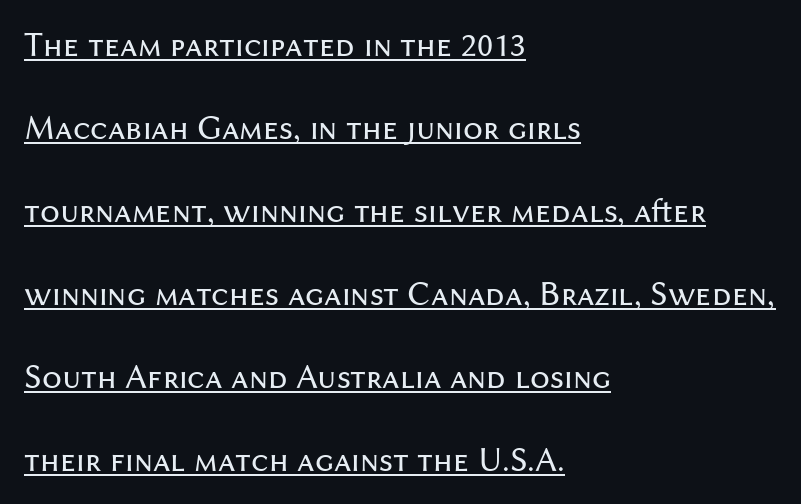
Underline: present. You could not count columns in this text — the font is proportionally spaced. These lines are set flush left with a ragged right edge. The space between consecutive lines is lavish. The letters carry no serifs — their stems end cleanly without finishing strokes.
